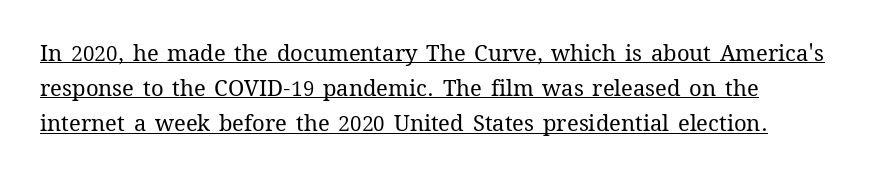
{"italic": "no", "bold": "no", "underline": "yes", "align": "left", "line_spacing": "normal", "line_spacing_ratio": 1.6, "letter_spacing": "normal", "letter_spacing_em": 0.0, "glyph_px": 22}
